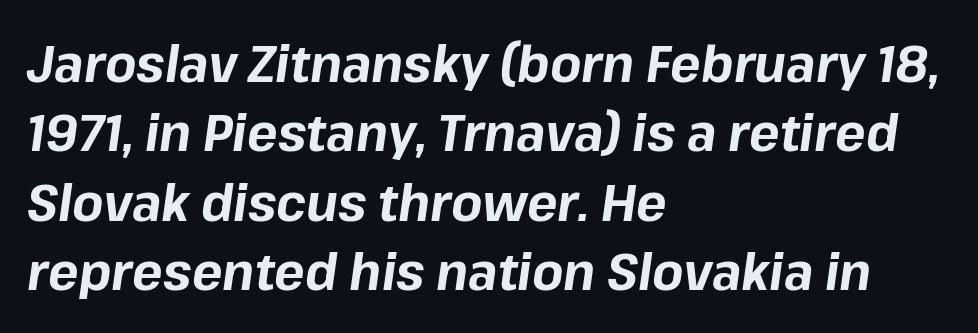
The image shows 51 px bold type, italic (leaning right); set left-aligned, normal line spacing (1.36x), normal letter spacing, not underlined; low stroke contrast and a medium x-height.
